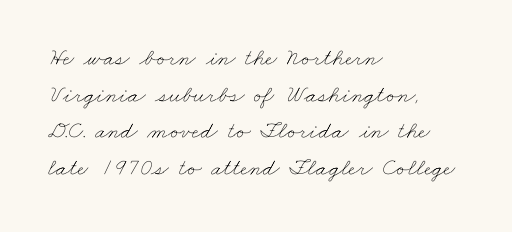
{"bold": "no", "underline": "no", "align": "left", "line_spacing": "normal", "line_spacing_ratio": 1.53, "letter_spacing": "normal", "letter_spacing_em": 0.0, "glyph_px": 24}
